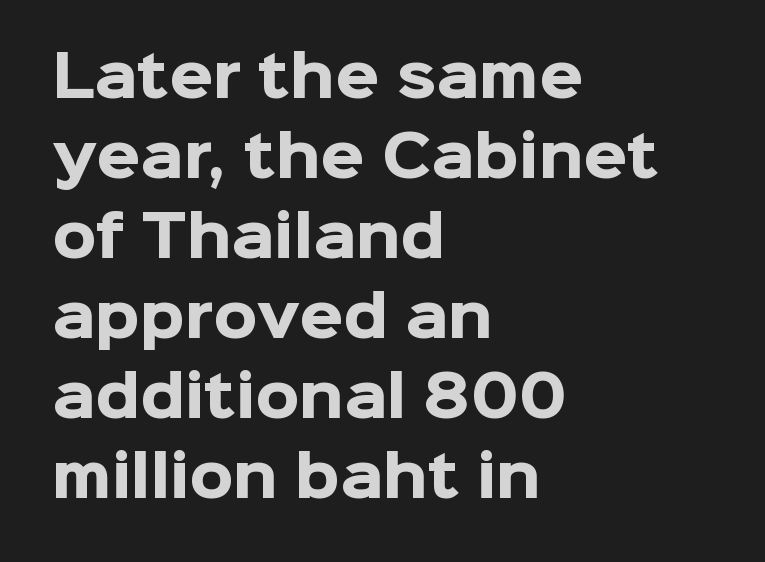
These words are printed bold, with thick strokes throughout. I'd call this a sans setting — the letters go barefoot. A classic flush-left, rag-right setting is used for this passage. Proportional: the letters do not fall into vertical columns. The letters stand upright; this is a roman face. There is no visible air inserted between adjacent glyphs.
